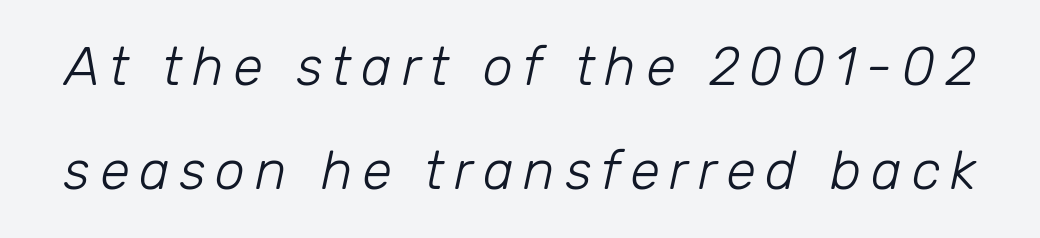
Is there much room between lines? Yes — plenty of vertical air separates them. The characters are drawn with everyday or finer stroke widths. Character widths vary here, with narrow letters taking less room than wide ones. The axis of the letterforms is tilted away from vertical.
